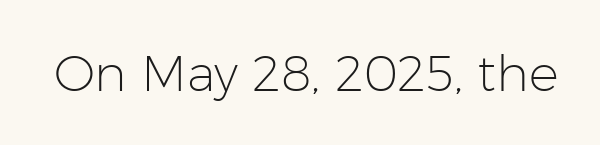
{"serif": "no", "italic": "no", "bold": "no", "weight": "light", "width": "normal", "stroke_contrast": "low", "x_height": "medium", "monospaced": "no", "underline": "no", "letter_spacing": "normal", "letter_spacing_em": 0.0, "glyph_px": 50}
